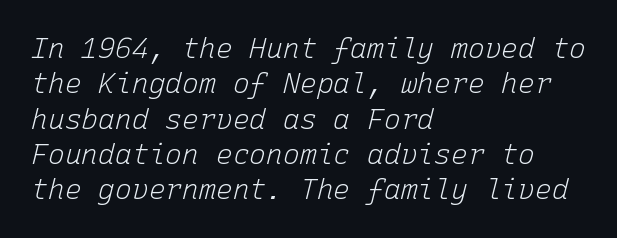
{"italic": "yes", "lean": "right", "slant_degrees": 15, "bold": "no", "weight": "light", "width": "normal", "stroke_contrast": "low", "x_height": "medium", "monospaced": "yes", "underline": "no", "align": "left", "line_spacing": "normal", "line_spacing_ratio": 1.26, "letter_spacing": "normal", "letter_spacing_em": 0.0, "glyph_px": 28}
